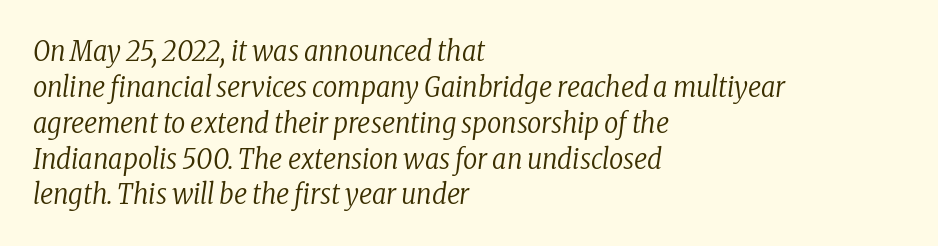
Think of a printed novel: that variable character pitch is what you see here. Stems and bowls with no extra thickness — not bold. The words here are not underlined. Characters follow at the spacing the type designer built in. Notice how the stems are inclined rather than vertical — that's the hallmark of italics. All the whitespace from short lines collects on the right.
